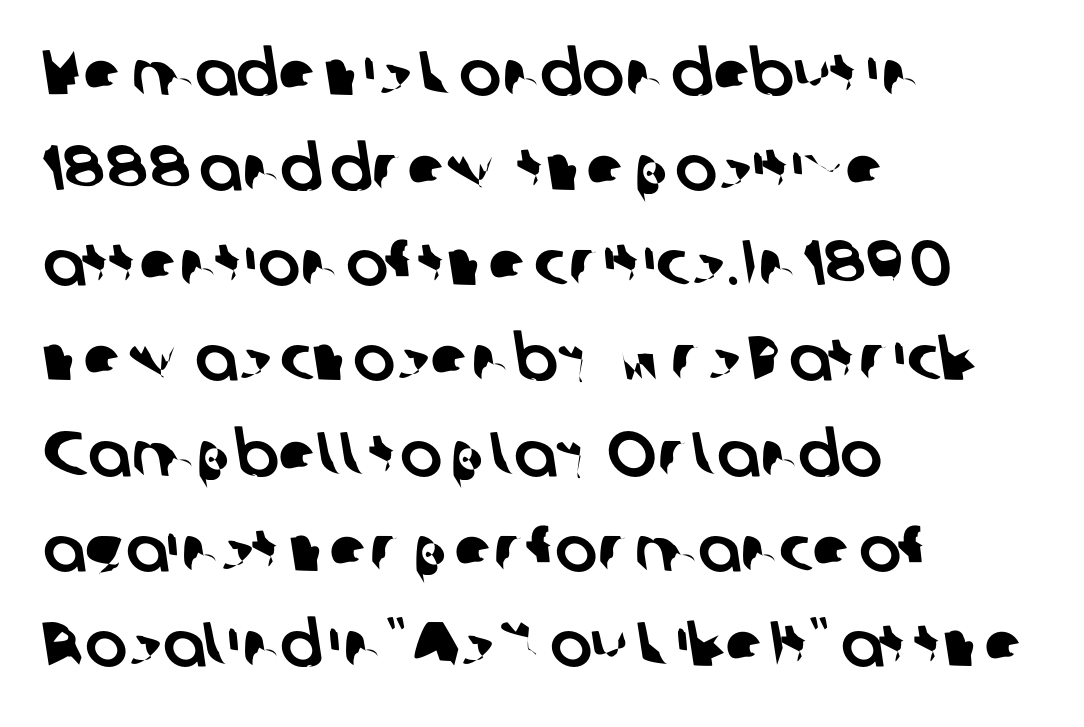
The leading is moderate, giving the passage an even texture. How are the letters spaced? Ordinarily, with no added tracking. Anything drawn beneath the words? Only blank space. Spacing verdict: proportional, widths tailored to each character. Does the copy run flush right? No — it runs flush left.
